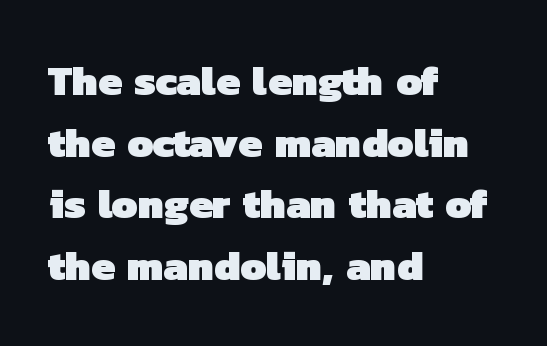
Q: Is the text bold? A: Yes.
Q: Is the typeface a serif or a sans-serif typeface? A: Sans-serif.
Q: Is the text underlined? A: No.
Q: How is the paragraph aligned? A: Left-aligned.
Q: Is the spacing between letters normal or unusually wide? A: Normal.
Q: Is the spacing between lines tight, normal or loose? A: Normal.
Q: Width (condensed, normal, or wide)? A: Normal.
Q: Stroke contrast? A: Low.
Q: x-height? A: Medium.
Q: Monospaced? A: No.
